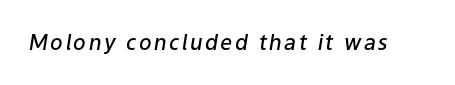
Notice how the stems are inclined rather than vertical — that's the hallmark of italics. Weight check: semibold — heavier than regular, not quite bold. Type without underlining.
